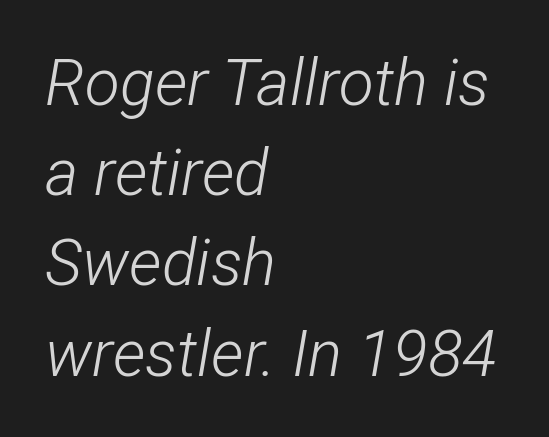
The image shows 64 px light, condensed type, italic (leaning right); set left-aligned, normal line spacing (1.41x), normal letter spacing, not underlined; low stroke contrast and a medium x-height.
